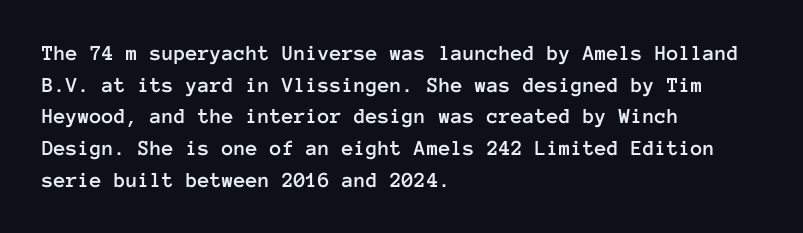
{"italic": "no", "underline": "no", "align": "left", "line_spacing": "normal", "line_spacing_ratio": 1.44, "letter_spacing": "normal", "letter_spacing_em": 0.0, "glyph_px": 22}
